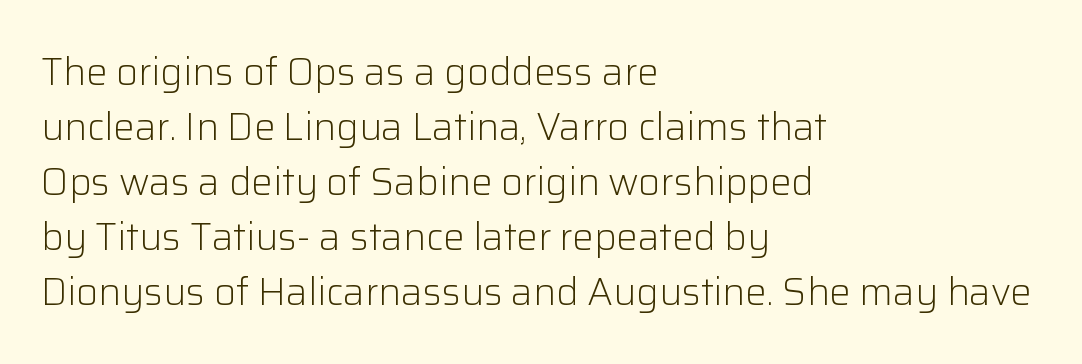
The image shows 38 px light sans-serif type, upright; set left-aligned, normal line spacing (1.45x), normal letter spacing, not underlined; low stroke contrast and a medium x-height.
